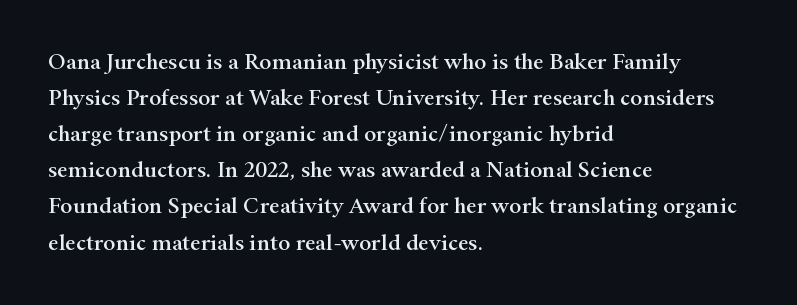
Regular leading. Check under the words: just untouched page. The type is set solid horizontally, with unmodified tracking. The paragraph has a hard left edge and a soft right edge.
